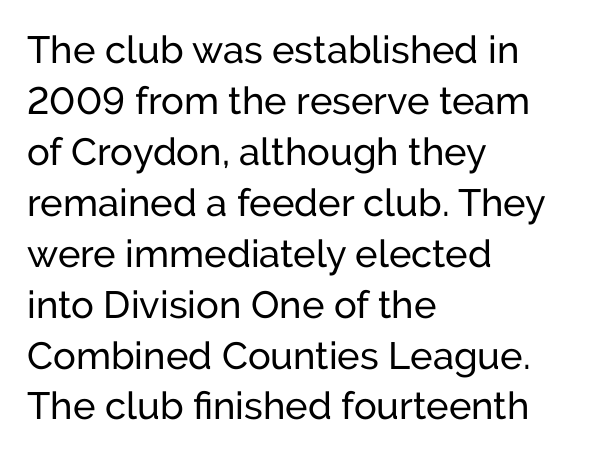
What's the leading like? Ordinary, nothing unusual. Varying glyph widths throughout — classic text-font behaviour. Short note: letters normally spaced. Compared with a centered layout, this one pins lines to the left instead. The specimen reads as upright at a glance. Any mark beneath the type? The region is blank.
